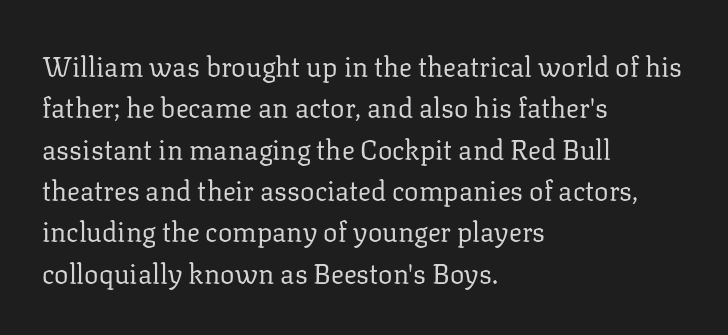
Q: Is the text bold? A: No.
Q: Is the text italic (slanted)? A: No, it is upright.
Q: Is the text underlined? A: No.
Q: How is the paragraph aligned? A: Left-aligned.
Q: Is the spacing between letters normal or unusually wide? A: Normal.
Q: Is the spacing between lines tight, normal or loose? A: Normal.
